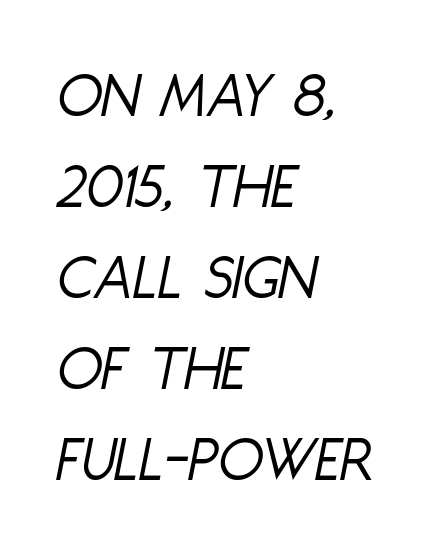
All the whitespace from short lines collects on the right. The strip under each line holds only bare page. Short note: letters normally spaced. Varying glyph widths throughout — classic text-font behaviour. A light-to-regular cut is what we see here.
